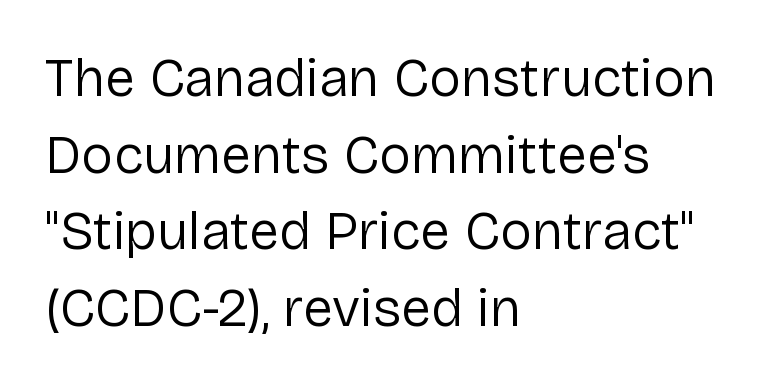
The image shows 54 px regular-weight sans-serif type, upright; set left-aligned, normal line spacing (1.42x), normal letter spacing, not underlined; low stroke contrast and a medium x-height.
